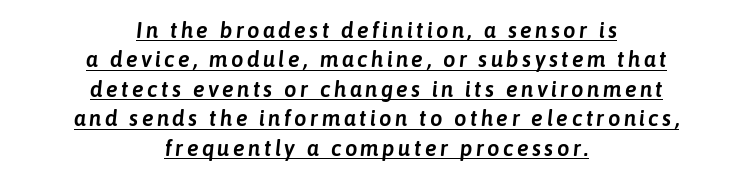
The image shows 22 px text type, italic (leaning right); set centered, normal line spacing (1.34x), underlined.
